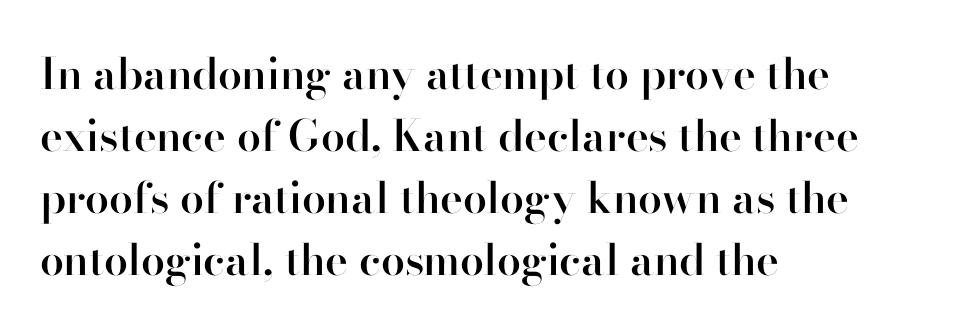
{"serif": "no", "italic": "no", "bold": "semi", "weight": "semibold", "width": "normal", "stroke_contrast": "high", "x_height": "small", "monospaced": "no", "underline": "no", "align": "left", "line_spacing": "normal", "line_spacing_ratio": 1.44, "letter_spacing": "normal", "letter_spacing_em": 0.0, "glyph_px": 43}
